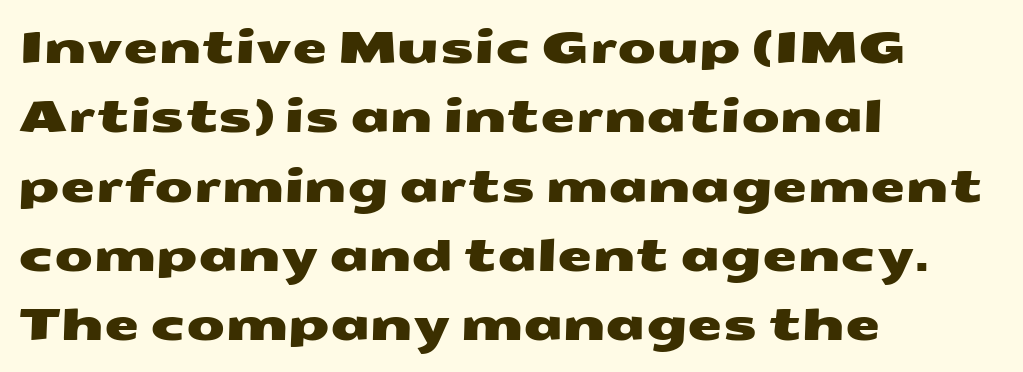
The image shows 45 px wide sans-serif type; set left-aligned, normal line spacing (1.54x), normal letter spacing, not underlined; medium stroke contrast and a medium x-height.
